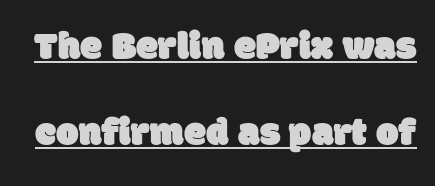
The image shows 40 px sans-serif type; set loose line spacing (2.16x), normal letter spacing, underlined; low stroke contrast and a large x-height.
